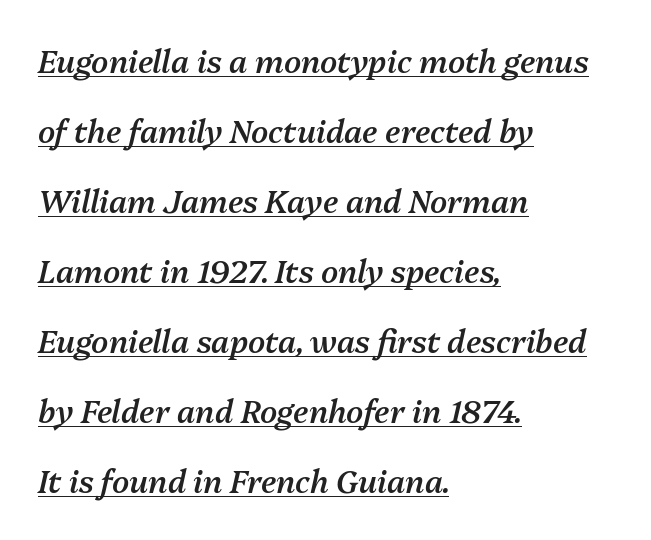
Q: Is the text bold? A: Semi-bold.
Q: Is the text italic (slanted)? A: Yes, it leans right by about 13 degrees.
Q: Is the text underlined? A: Yes.
Q: How is the paragraph aligned? A: Left-aligned.
Q: Is the spacing between letters normal or unusually wide? A: Normal.
Q: Is the spacing between lines tight, normal or loose? A: Loose.
Q: Width (condensed, normal, or wide)? A: Normal.
Q: Stroke contrast? A: Medium.
Q: x-height? A: Medium.
Q: Monospaced? A: No.
